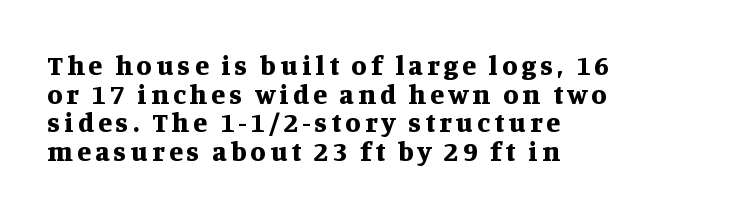
Q: Is the text bold? A: Yes.
Q: Is the text italic (slanted)? A: No, it is upright.
Q: Is the typeface a serif or a sans-serif typeface? A: Serif.
Q: Is the text underlined? A: No.
Q: How is the paragraph aligned? A: Left-aligned.
Q: Is the spacing between lines tight, normal or loose? A: Tight.
Q: Width (condensed, normal, or wide)? A: Normal.
Q: Stroke contrast? A: Medium.
Q: x-height? A: Large.
Q: Monospaced? A: No.
